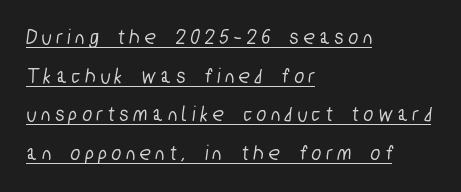
The image shows 22 px text type; set left-aligned, line spacing 1.76x, unusually wide letter spacing (+0.25 em), underlined.
